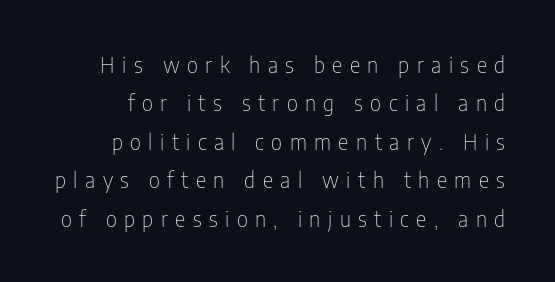
{"italic": "no", "bold": "no", "underline": "no", "line_spacing_ratio": 1.75, "letter_spacing": "wide", "letter_spacing_em": 0.34, "glyph_px": 22}
